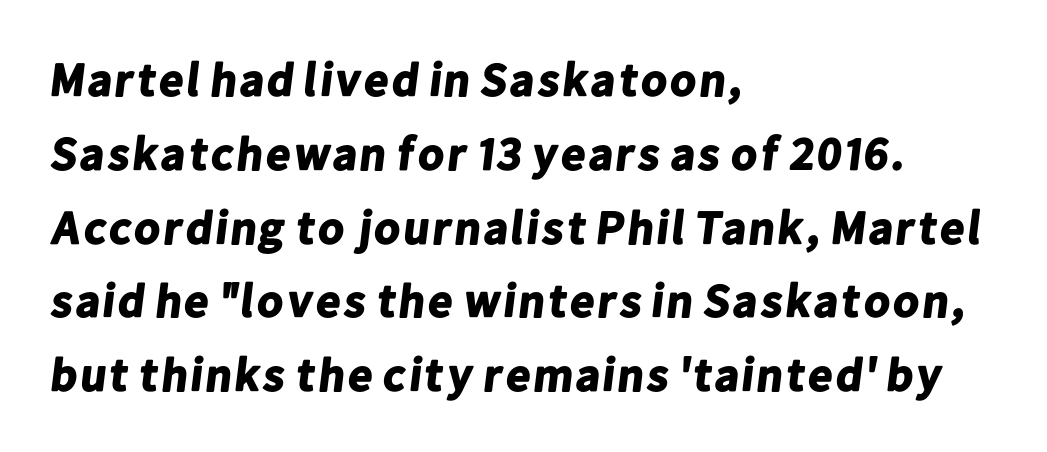
Q: Is the text bold? A: Yes.
Q: Is the typeface a serif or a sans-serif typeface? A: Sans-serif.
Q: Is the text underlined? A: No.
Q: How is the paragraph aligned? A: Left-aligned.
Q: Is the spacing between letters normal or unusually wide? A: Normal.
Q: Is the spacing between lines tight, normal or loose? A: Normal.
Q: Width (condensed, normal, or wide)? A: Normal.
Q: Stroke contrast? A: Low.
Q: x-height? A: Medium.
Q: Monospaced? A: No.
